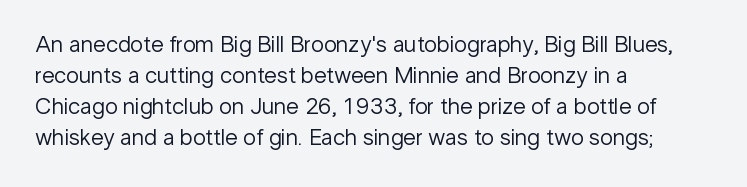
Posture: upright roman. The ragged edge is on the right, which tells us the setting is flush left. Reading down the column, the eye jumps a familiar distance to each next line. The specimen omits any rule beneath the text block's lines. The face looks like a standard text weight, possibly lighter.
